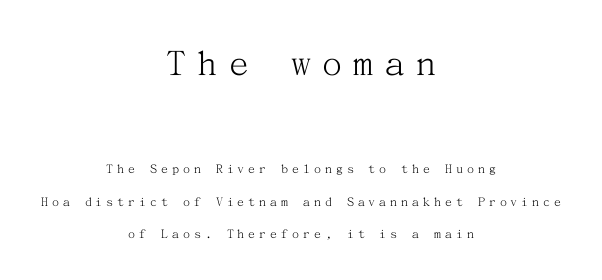
{"serif": "yes", "italic": "no", "bold": "no", "weight": "light", "width": "normal", "stroke_contrast": "medium", "x_height": "medium", "underline": "no", "align": "center", "line_spacing": "loose", "line_spacing_ratio": 2.31, "letter_spacing": "wide", "letter_spacing_em": 0.28, "larger_block": "first", "size_ratio": 2.86, "glyph_px": 40}
